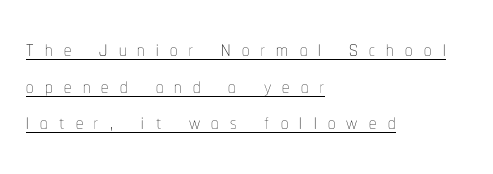
Q: Is the text bold? A: No.
Q: Is the text italic (slanted)? A: No, it is upright.
Q: Is the text underlined? A: Yes.
Q: How is the paragraph aligned? A: Left-aligned.
Q: Is the spacing between letters normal or unusually wide? A: Unusually wide.
Q: Is the spacing between lines tight, normal or loose? A: Normal.
Q: Width (condensed, normal, or wide)? A: Condensed.
Q: Stroke contrast? A: Low.
Q: x-height? A: Medium.
Q: Monospaced? A: No.
